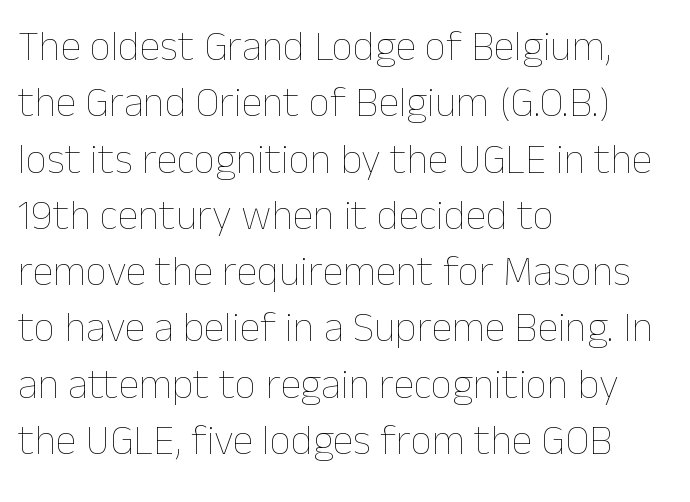
The image shows 42 px thin type, upright; set left-aligned, normal line spacing (1.34x), normal letter spacing, not underlined; low stroke contrast and a medium x-height.
